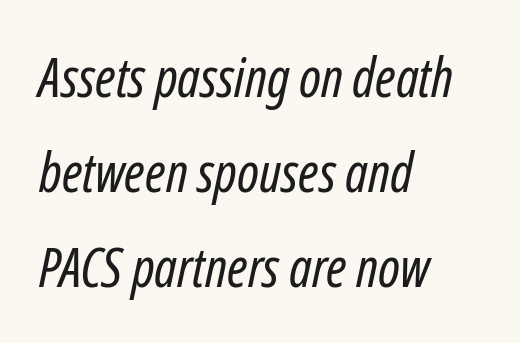
Character widths vary here, with narrow letters taking less room than wide ones. The lettering tilts uniformly, giving the passage an italic look. Weight: in the light-to-regular range. You could call the tracking neutral — neither tight nor loose. The glyphs are unaccompanied by any horizontal stroke below them. Compared with a centered layout, this one pins lines to the left instead.
